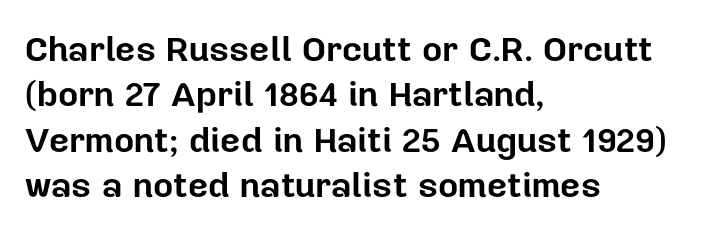
The image shows 35 px bold sans-serif type, upright; set left-aligned, normal line spacing (1.3x), normal letter spacing, not underlined; low stroke contrast and a medium x-height.
